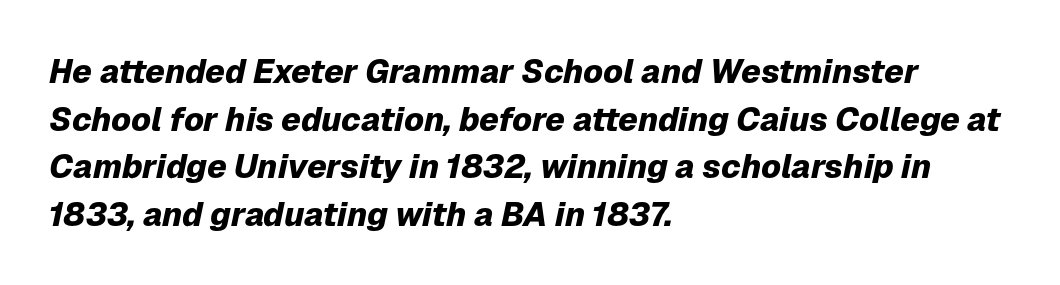
One glance says typical: line gaps are just what's usual. The rendering anchors every line to the left-hand side. Check the space under the baseline: it is left empty. Think of a printed novel: that variable character pitch is what you see here.
